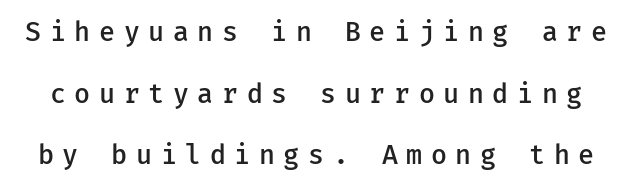
{"italic": "no", "bold": "semi", "underline": "no", "line_spacing": "loose", "line_spacing_ratio": 2.37, "letter_spacing": "wide", "letter_spacing_em": 0.33, "glyph_px": 26}
